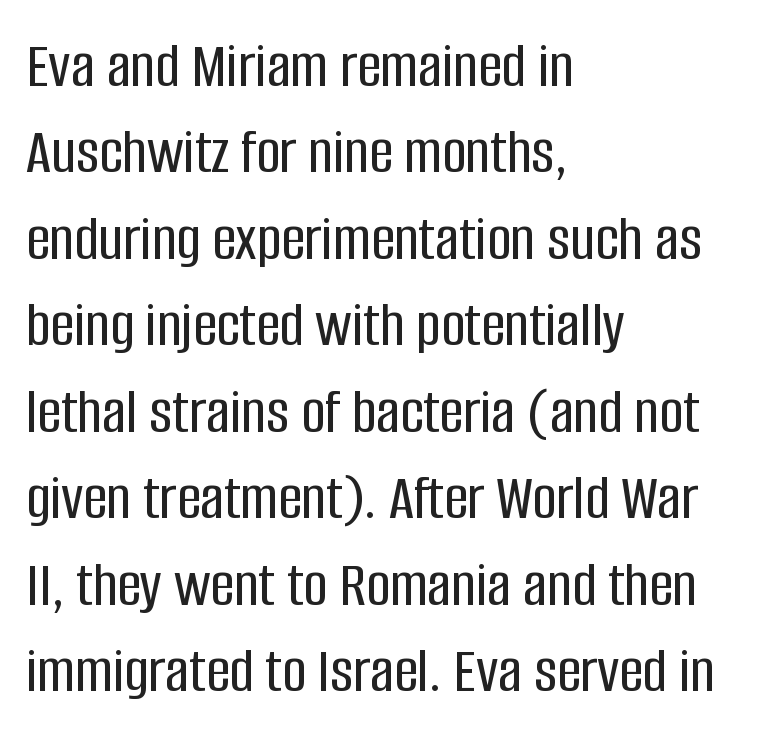
Q: Is the text italic (slanted)? A: No, it is upright.
Q: Is the typeface a serif or a sans-serif typeface? A: Sans-serif.
Q: Is the text underlined? A: No.
Q: How is the paragraph aligned? A: Left-aligned.
Q: Is the spacing between letters normal or unusually wide? A: Normal.
Q: Is the spacing between lines tight, normal or loose? A: Normal.
Q: Width (condensed, normal, or wide)? A: Condensed.
Q: Stroke contrast? A: Low.
Q: x-height? A: Large.
Q: Monospaced? A: No.
